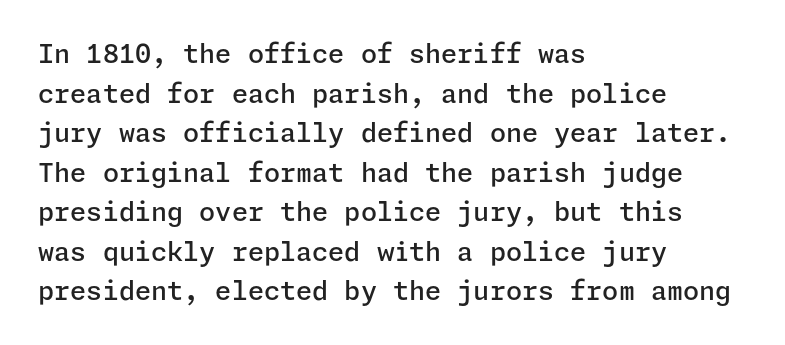
Q: Is the text bold? A: Semi-bold.
Q: Is the text italic (slanted)? A: No, it is upright.
Q: Is the text underlined? A: No.
Q: How is the paragraph aligned? A: Left-aligned.
Q: Is the spacing between letters normal or unusually wide? A: Normal.
Q: Is the spacing between lines tight, normal or loose? A: Normal.
